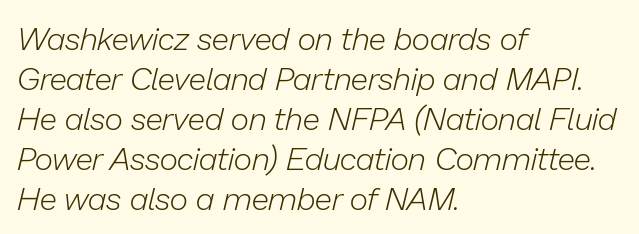
The image shows 32 px light type, italic (leaning right); set left-aligned, normal line spacing (1.25x), normal letter spacing, not underlined; low stroke contrast and a medium x-height.
